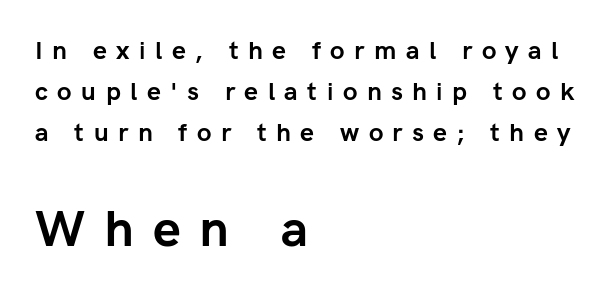
Q: Is the text bold? A: Yes.
Q: Is the text italic (slanted)? A: No, it is upright.
Q: Is the typeface a serif or a sans-serif typeface? A: Sans-serif.
Q: Is the text underlined? A: No.
Q: How is the paragraph aligned? A: Left-aligned.
Q: Is the spacing between letters normal or unusually wide? A: Unusually wide.
Q: Is the spacing between lines tight, normal or loose? A: Normal.
Q: Which block of text is set in a larger size, the first (top) or the second (bottom)? A: The second (bottom) one.
Q: Width (condensed, normal, or wide)? A: Normal.
Q: Stroke contrast? A: Low.
Q: x-height? A: Medium.
Q: Monospaced? A: No.
